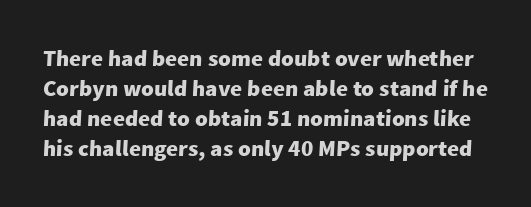
Q: Is the text bold? A: Yes.
Q: Is the text underlined? A: No.
Q: Is the spacing between letters normal or unusually wide? A: Normal.
Q: Is the spacing between lines tight, normal or loose? A: Normal.
